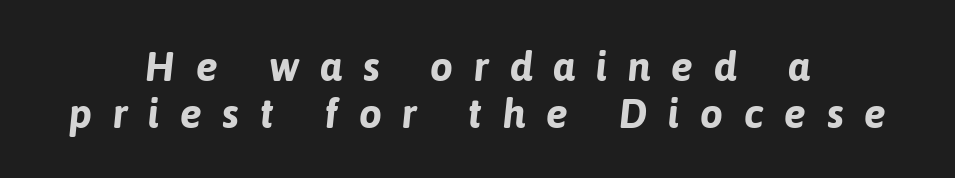
The image shows 41 px bold type, italic (leaning right); set centered, tight line spacing (1.15x), unusually wide letter spacing (+0.5 em), not underlined; low stroke contrast and a medium x-height.
